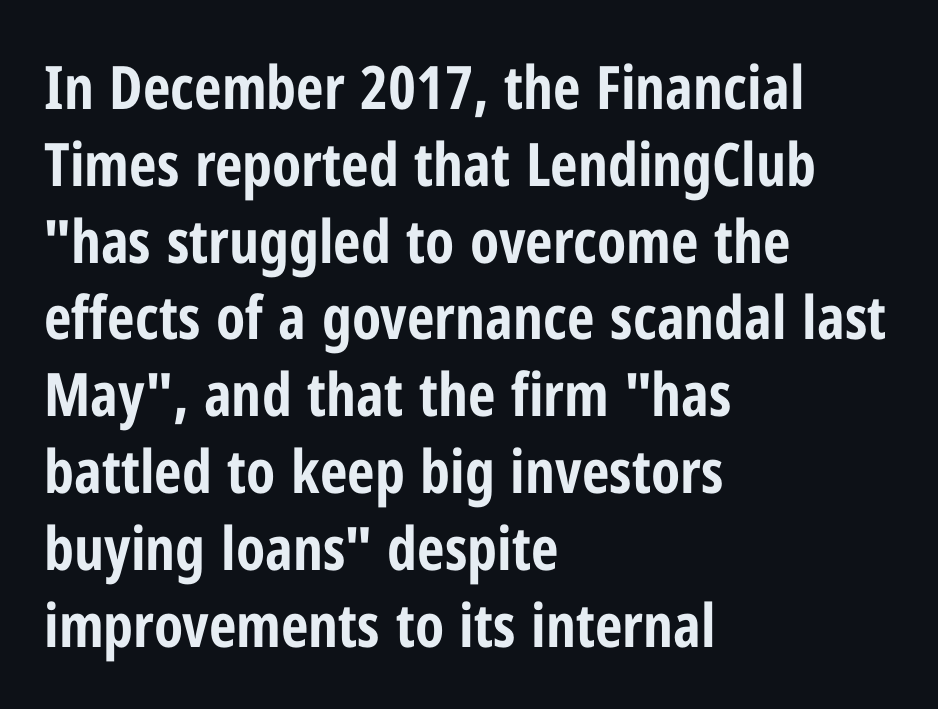
Clear beneath every line of the passage. Between one letter and the next there's only the usual sliver of space. Quick note: interline space is typical. If you drew a ruler down the left edge, every line would touch it. How heavy is the stroke? Heavy — this is a bold.
